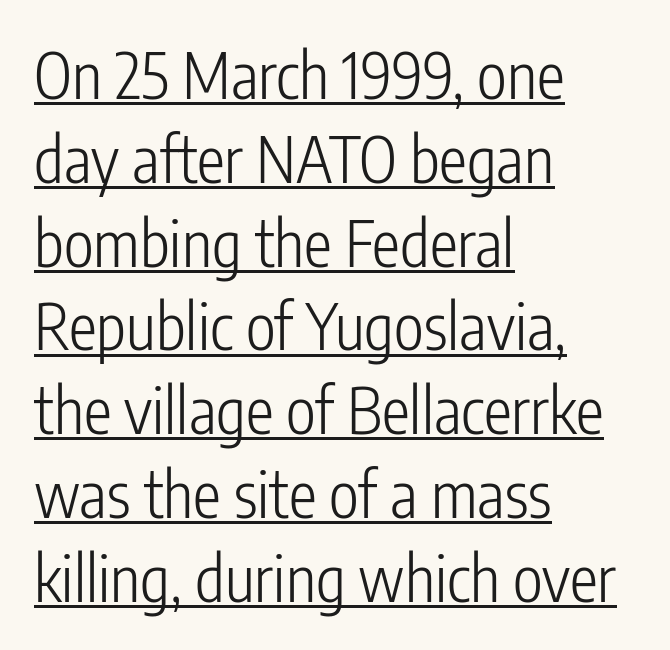
Q: Is the text bold? A: No.
Q: Is the text italic (slanted)? A: No, it is upright.
Q: Is the typeface a serif or a sans-serif typeface? A: Sans-serif.
Q: Is the text underlined? A: Yes.
Q: How is the paragraph aligned? A: Left-aligned.
Q: Is the spacing between letters normal or unusually wide? A: Normal.
Q: Is the spacing between lines tight, normal or loose? A: Normal.
Q: Width (condensed, normal, or wide)? A: Condensed.
Q: Stroke contrast? A: Low.
Q: x-height? A: Medium.
Q: Monospaced? A: No.
